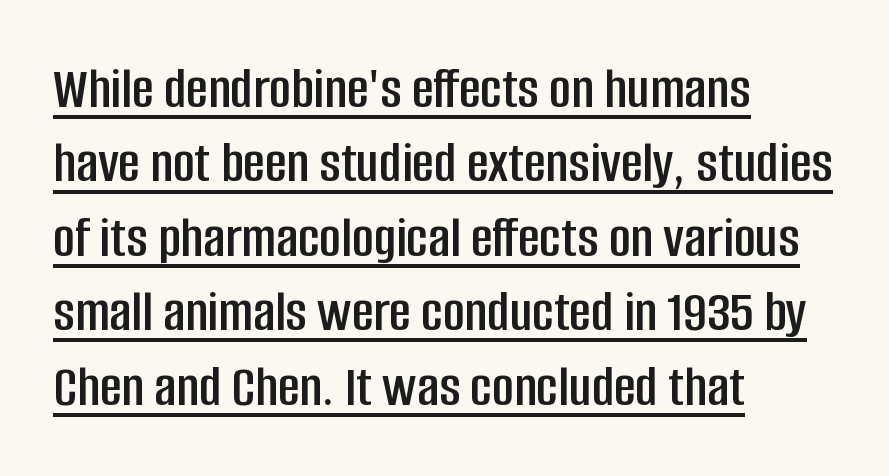
{"serif": "no", "italic": "no", "width": "condensed", "stroke_contrast": "low", "x_height": "large", "monospaced": "no", "underline": "yes", "align": "left", "line_spacing_ratio": 1.24, "letter_spacing": "normal", "letter_spacing_em": 0.0, "glyph_px": 60}
